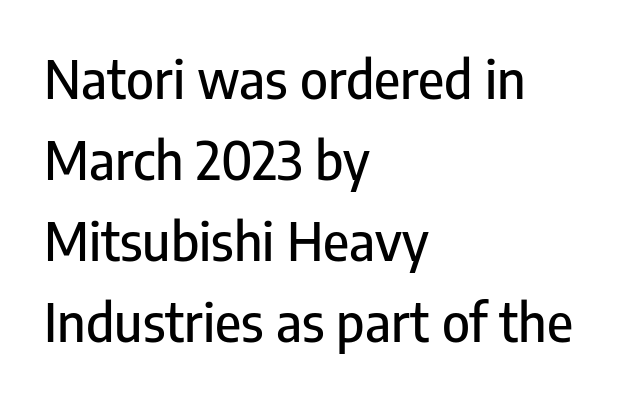
{"serif": "no", "italic": "no", "width": "condensed", "stroke_contrast": "low", "x_height": "medium", "monospaced": "no", "underline": "no", "align": "left", "line_spacing": "normal", "line_spacing_ratio": 1.53, "letter_spacing": "normal", "letter_spacing_em": 0.0, "glyph_px": 53}
